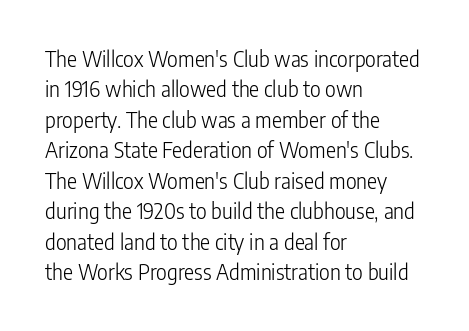
Letter spacing: default. Ink coverage per letter is moderate at most. The rag falls on the right side of this text block. Descenders are the only things crossing below the line. This block has exactly the height ordinary leading produces. This is the regular roman posture of the typeface.
